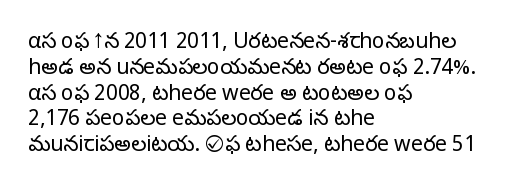
{"italic": "no", "bold": "no", "underline": "no", "align": "left", "line_spacing_ratio": 1.23, "letter_spacing": "normal", "letter_spacing_em": 0.0, "glyph_px": 21}
